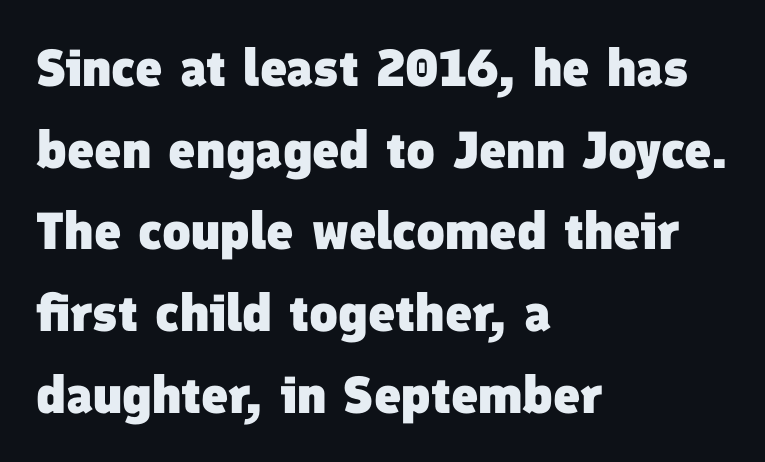
The font is running at its bold setting. A classic flush-left, rag-right setting is used for this passage. Is this a fixed-width face? No — the glyphs have proportional, varying widths. Spacing between characters is what you'd get straight out of the box.
